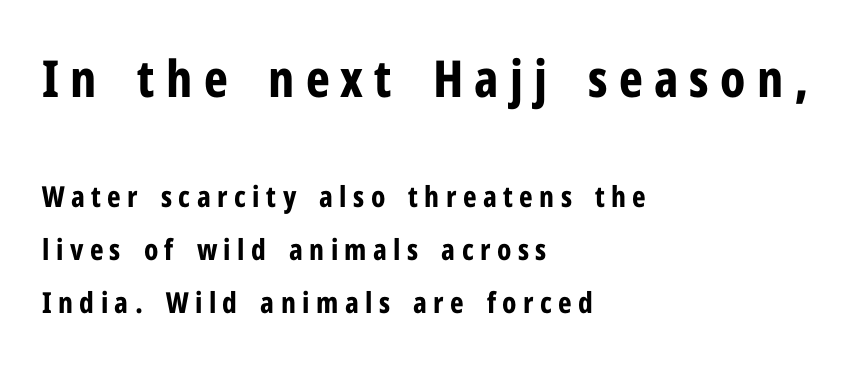
This sample uses an upright cut, with every glyph sitting square on the baseline. Anything drawn beneath the words? Only blank space. These lines are set flush left with a ragged right edge. Think of a printed novel: that variable character pitch is what you see here.
